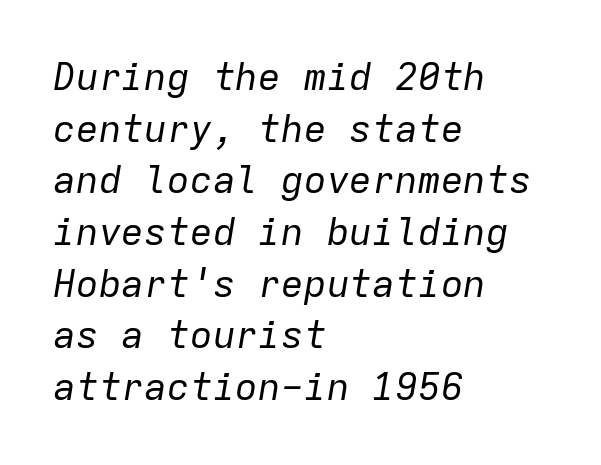
Q: Is the text bold? A: No.
Q: Is the text italic (slanted)? A: Yes, it leans right by about 9 degrees.
Q: Is the text underlined? A: No.
Q: How is the paragraph aligned? A: Left-aligned.
Q: Is the spacing between letters normal or unusually wide? A: Normal.
Q: Is the spacing between lines tight, normal or loose? A: Normal.
Q: Width (condensed, normal, or wide)? A: Normal.
Q: Stroke contrast? A: Low.
Q: x-height? A: Medium.
Q: Monospaced? A: Yes.
